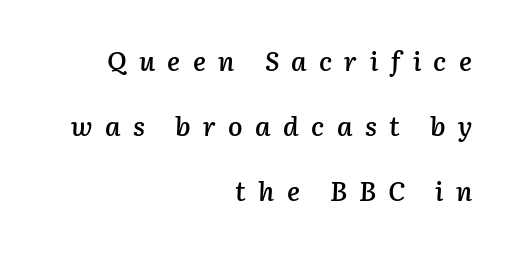
The image shows 27 px text type, italic (leaning right); set right-aligned, loose line spacing (2.41x), unusually wide letter spacing (+0.46 em), not underlined.
